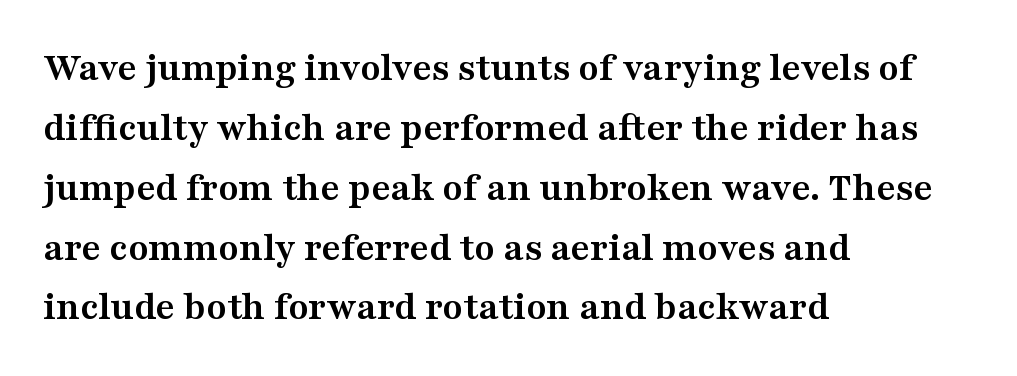
The image shows 41 px semibold, wide serif type, upright; set left-aligned, normal line spacing (1.46x), normal letter spacing, not underlined; medium stroke contrast and a medium x-height.
